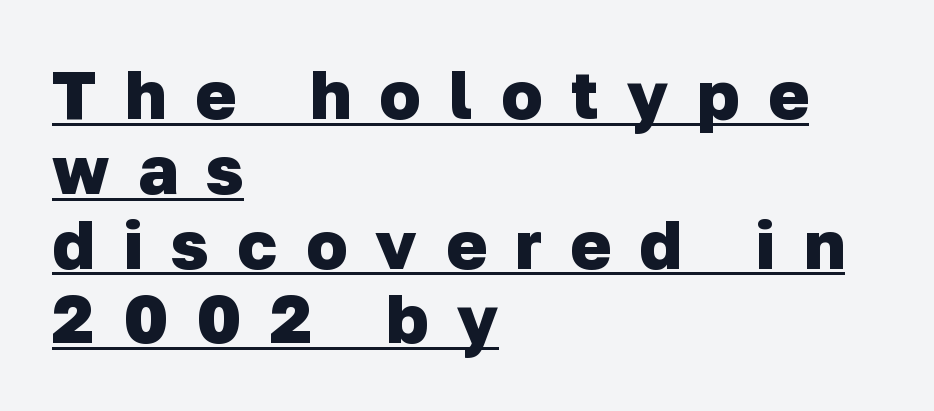
Q: Is the text bold? A: Yes.
Q: Is the typeface a serif or a sans-serif typeface? A: Sans-serif.
Q: Is the text underlined? A: Yes.
Q: How is the paragraph aligned? A: Left-aligned.
Q: Is the spacing between letters normal or unusually wide? A: Unusually wide.
Q: Is the spacing between lines tight, normal or loose? A: Tight.
Q: Width (condensed, normal, or wide)? A: Normal.
Q: Stroke contrast? A: Low.
Q: x-height? A: Medium.
Q: Monospaced? A: No.
